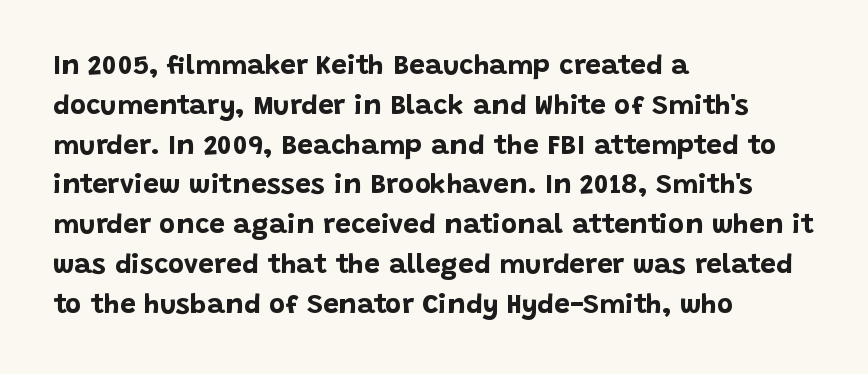
{"serif": "no", "italic": "no", "bold": "yes", "weight": "bold", "width": "normal", "stroke_contrast": "low", "x_height": "large", "monospaced": "no", "underline": "no", "align": "left", "line_spacing": "normal", "line_spacing_ratio": 1.42, "letter_spacing": "normal", "letter_spacing_em": 0.0, "glyph_px": 28}
